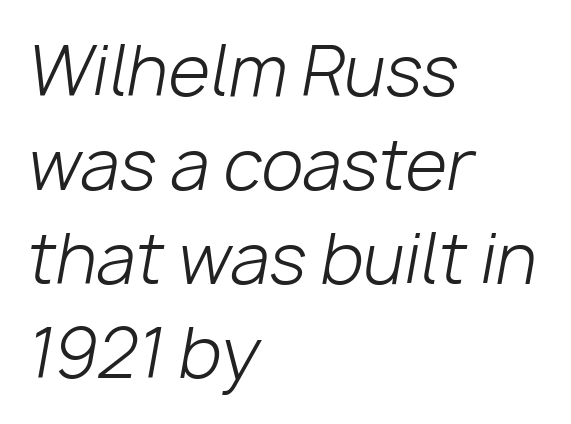
The image shows 68 px light type, italic (leaning right); set left-aligned, normal line spacing (1.38x), normal letter spacing, not underlined; low stroke contrast and a medium x-height.
